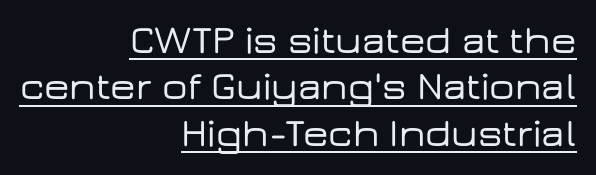
The image shows 40 px wide sans-serif type, upright; set right-aligned, line spacing 1.16x, normal letter spacing, underlined; low stroke contrast and a medium x-height.
